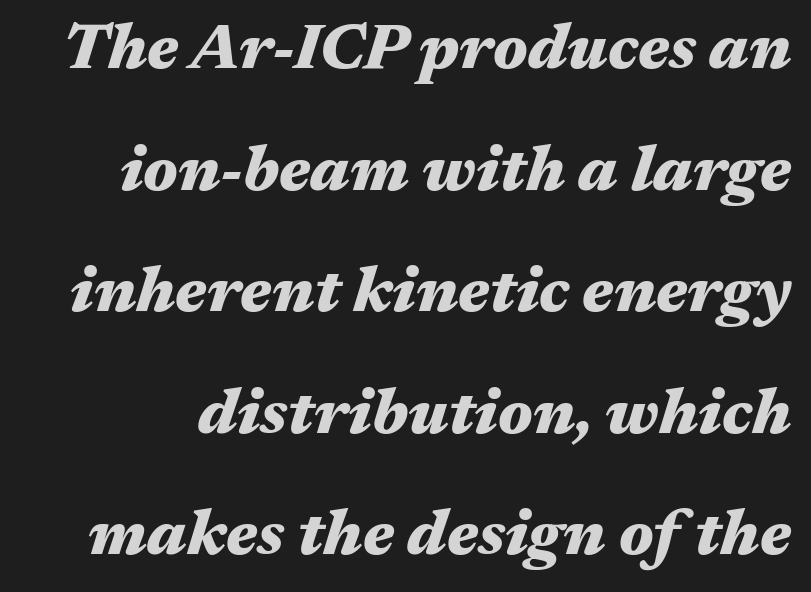
{"italic": "yes", "lean": "right", "slant_degrees": 17, "bold": "yes", "weight": "heavy", "width": "wide", "stroke_contrast": "medium", "x_height": "medium", "monospaced": "no", "underline": "no", "line_spacing": "loose", "line_spacing_ratio": 1.9, "letter_spacing": "normal", "letter_spacing_em": 0.0, "glyph_px": 64}
